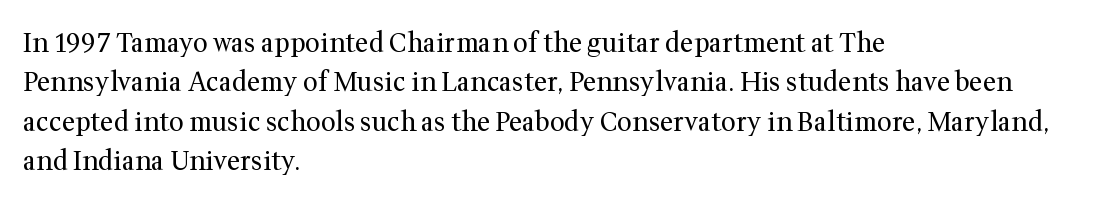
The image shows 26 px text type, upright; set left-aligned, normal line spacing (1.51x), normal letter spacing, not underlined.
